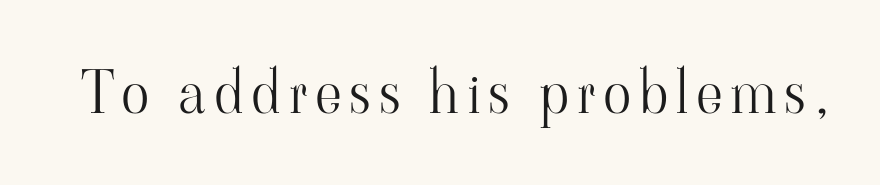
Q: Is the text bold? A: No.
Q: Is the text italic (slanted)? A: No, it is upright.
Q: Is the typeface a serif or a sans-serif typeface? A: Serif.
Q: Is the text underlined? A: No.
Q: Width (condensed, normal, or wide)? A: Normal.
Q: Stroke contrast? A: High.
Q: x-height? A: Small.
Q: Monospaced? A: No.
